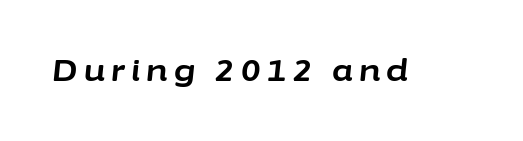
{"italic": "yes", "lean": "right", "slant_degrees": 6, "bold": "yes", "weight": "bold", "width": "normal", "stroke_contrast": "low", "x_height": "medium", "monospaced": "no", "underline": "no", "letter_spacing": "wide", "letter_spacing_em": 0.22, "glyph_px": 30}
